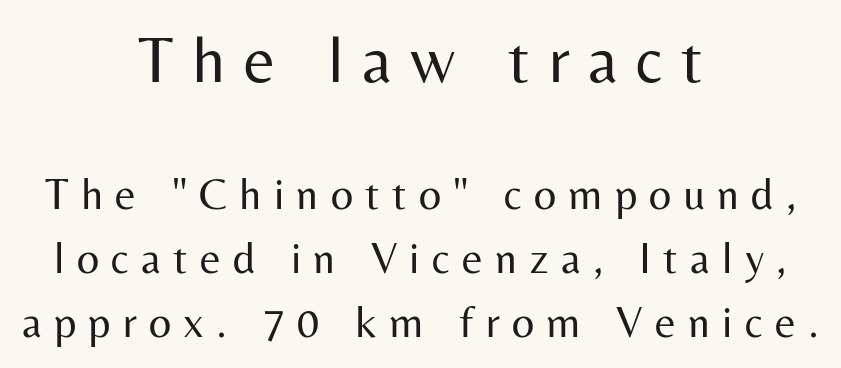
Caption: face not bold, strokes unweighted. Words float on clear page, feet unadorned. Observe the absence of serifs on each vertical stroke in this sample. The axis of the letterforms is exactly vertical. Spacing verdict: proportional, widths tailored to each character.
